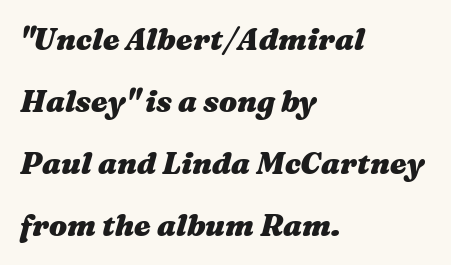
The image shows 30 px heavy, wide type, italic (leaning right); set left-aligned, loose line spacing (2.07x), normal letter spacing, not underlined; medium stroke contrast and a medium x-height.
